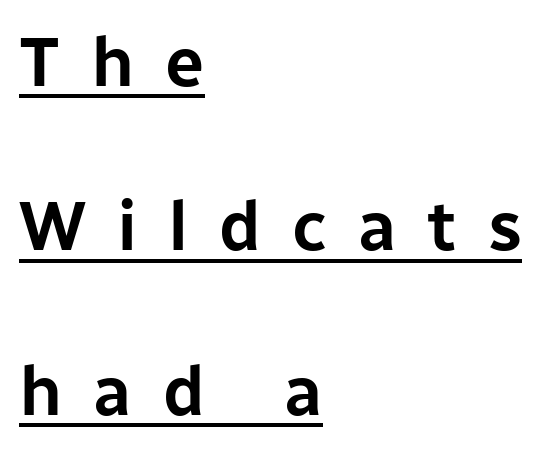
The image shows 70 px sans-serif type, upright; set left-aligned, loose line spacing (2.35x), unusually wide letter spacing (+0.44 em), underlined; low stroke contrast and a medium x-height.
